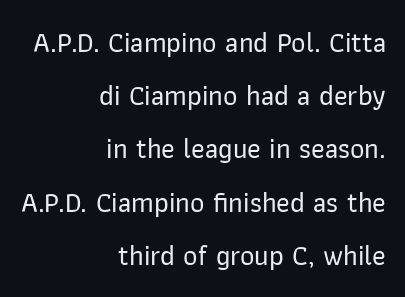
{"serif": "no", "italic": "no", "width": "normal", "stroke_contrast": "low", "x_height": "medium", "monospaced": "no", "underline": "no", "align": "right", "line_spacing": "loose", "line_spacing_ratio": 1.9, "letter_spacing": "normal", "letter_spacing_em": 0.0, "glyph_px": 28}
